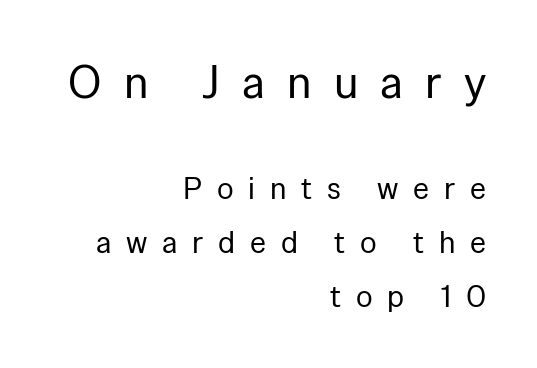
The image shows 46 px regular-weight sans-serif type, upright; set right-aligned, line spacing 1.73x, unusually wide letter spacing (+0.48 em), not underlined; the first (top) block is 1.48x larger; low stroke contrast and a medium x-height.
